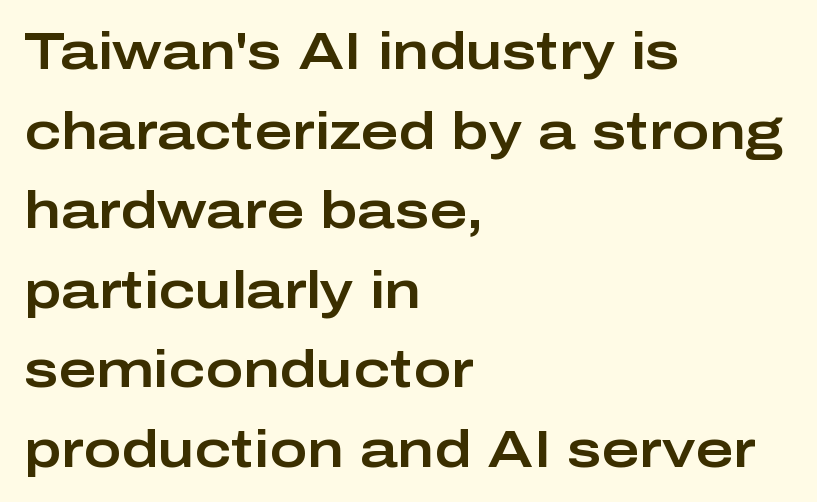
Honestly, the letter spacing is just normal — you wouldn't notice it. A typesetter would call this proportional, since set widths differ per character. The compositor pushed each line to the left boundary. Check the space under the baseline: it is left empty. The lines sit at an ordinary, default distance from one another.
